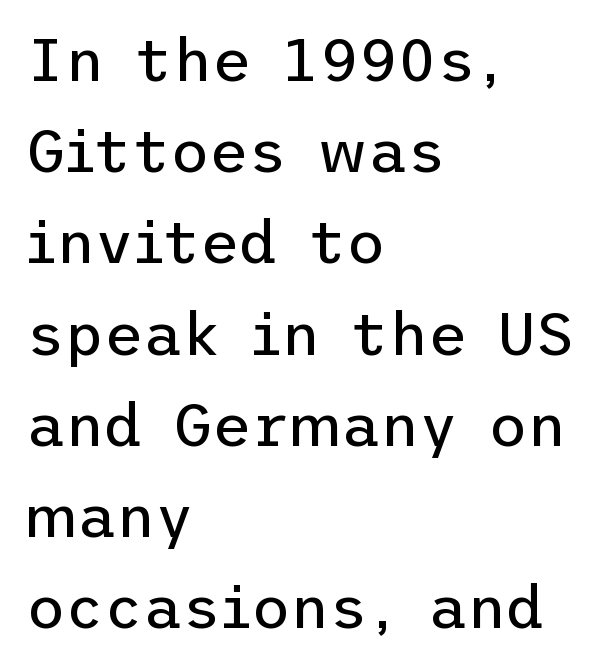
{"serif": "no", "italic": "no", "bold": "no", "weight": "regular", "width": "normal", "stroke_contrast": "low", "x_height": "medium", "underline": "no", "align": "left", "line_spacing": "normal", "line_spacing_ratio": 1.52, "letter_spacing": "normal", "letter_spacing_em": 0.0, "glyph_px": 60}
